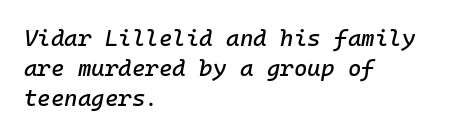
Check under the words: just untouched page. Default kerning and tracking; the words read as compact shapes. A typesetter would mark this as italic. A normal amount of white space separates one row of letters from the next.
